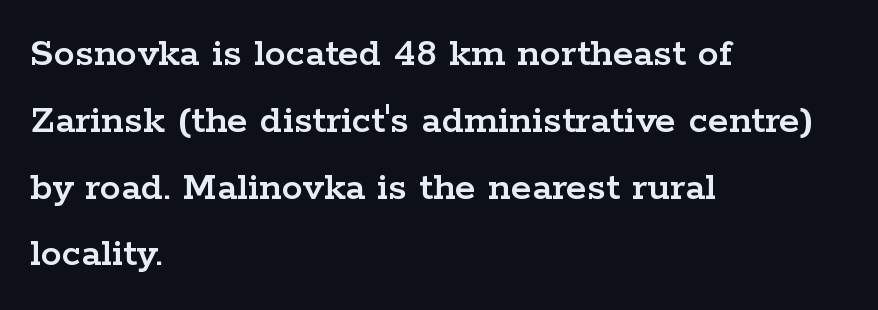
{"serif": "yes", "italic": "no", "width": "wide", "stroke_contrast": "low", "x_height": "medium", "monospaced": "no", "underline": "no", "align": "left", "line_spacing": "normal", "line_spacing_ratio": 1.59, "letter_spacing": "normal", "letter_spacing_em": 0.0, "glyph_px": 42}
